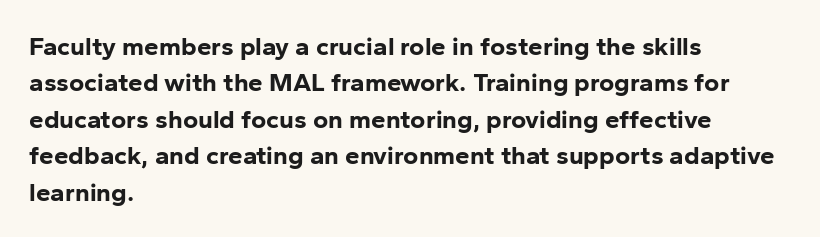
The image shows 26 px bold type, upright; set left-aligned, normal line spacing (1.4x), normal letter spacing, not underlined.
